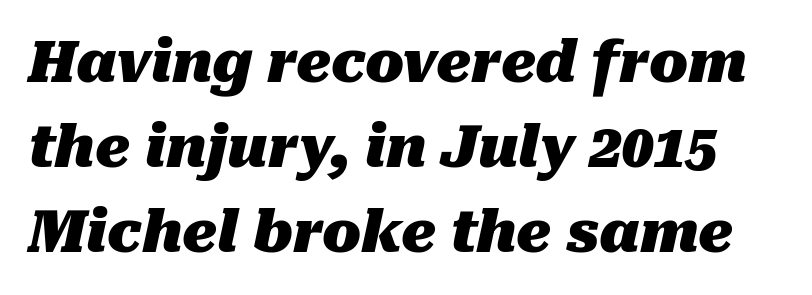
Every character sits at an angle, as italics do. Words appear dense and cohesive because spacing is normal. Strokes here are thick enough to call this a true bold. Check under the words: just untouched page.
